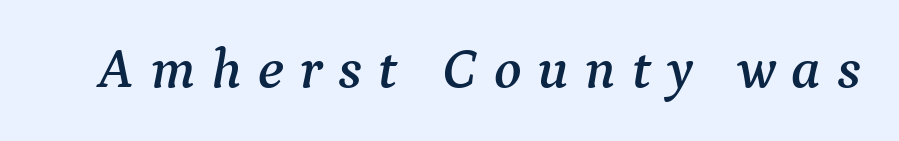
The image shows 57 px serif type, italic (leaning right); set unusually wide letter spacing (+0.28 em), not underlined; medium stroke contrast and a medium x-height.
